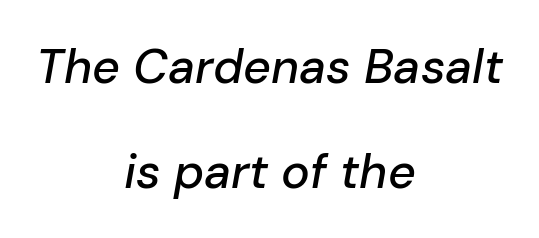
Would a proofreader flag this as italicized? Yes. A centered setting, common on invitations and titles, is used for this passage. Proportional: the letters do not fall into vertical columns. Underline: absent. Letter spacing: default. This sample trades compactness for vertical openness between lines.
